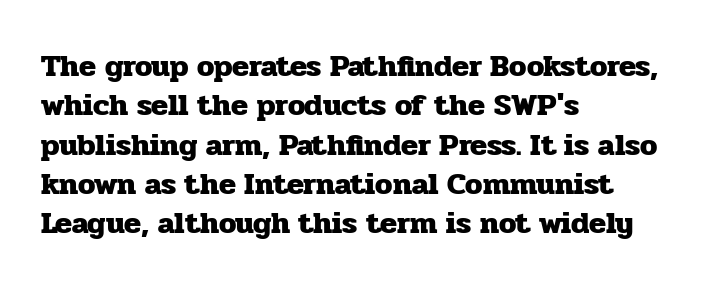
{"serif": "yes", "italic": "no", "bold": "yes", "weight": "heavy", "width": "normal", "stroke_contrast": "low", "x_height": "medium", "monospaced": "no", "underline": "no", "align": "left", "line_spacing": "normal", "line_spacing_ratio": 1.27, "letter_spacing": "normal", "letter_spacing_em": 0.0, "glyph_px": 31}
